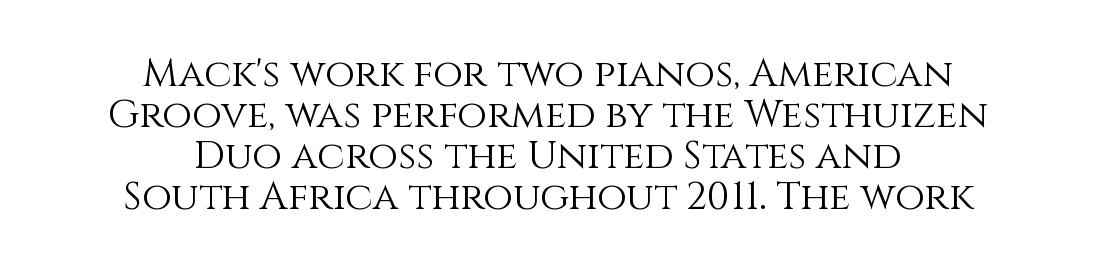
Q: Is the text bold? A: No.
Q: Is the text italic (slanted)? A: No, it is upright.
Q: Is the text underlined? A: No.
Q: How is the paragraph aligned? A: Centered.
Q: Is the spacing between letters normal or unusually wide? A: Normal.
Q: Is the spacing between lines tight, normal or loose? A: Tight.
Q: Width (condensed, normal, or wide)? A: Normal.
Q: Stroke contrast? A: Medium.
Q: x-height? A: Large.
Q: Monospaced? A: No.
